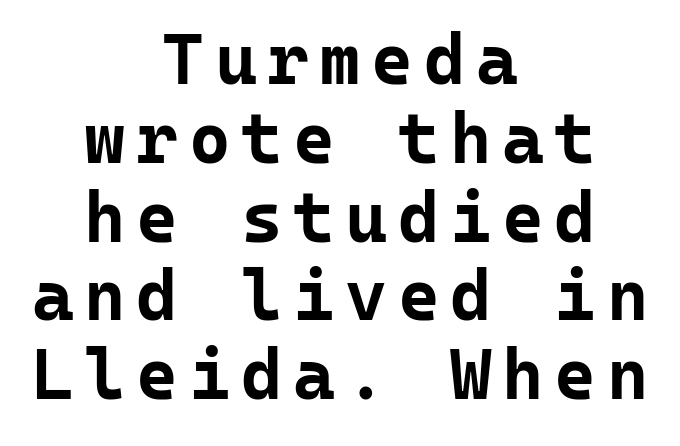
Q: Is the text bold? A: Yes.
Q: Is the text italic (slanted)? A: No, it is upright.
Q: Is the typeface a serif or a sans-serif typeface? A: Sans-serif.
Q: Is the text underlined? A: No.
Q: How is the paragraph aligned? A: Centered.
Q: Is the spacing between lines tight, normal or loose? A: Tight.
Q: Width (condensed, normal, or wide)? A: Normal.
Q: Stroke contrast? A: Low.
Q: x-height? A: Medium.
Q: Monospaced? A: Yes.
